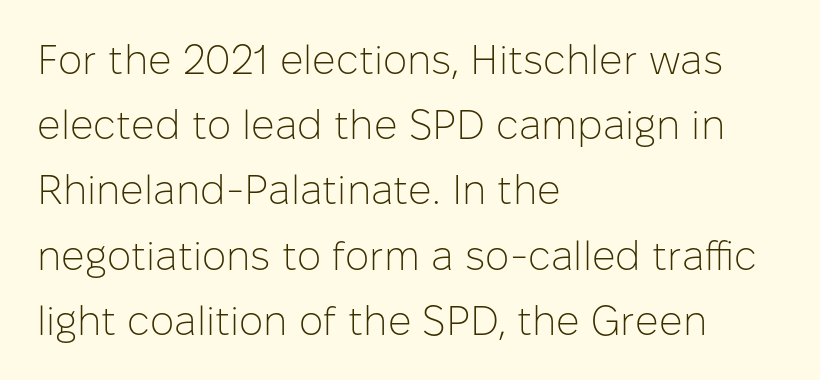
The type sits square on the baseline with zero lean. The glyphs are unaccompanied by any horizontal stroke below them. The weight tops out at a normal text grade. Visually the block forms a straight wall on the left and a jagged coastline on the right. A typesetter would call this zero additional tracking.
